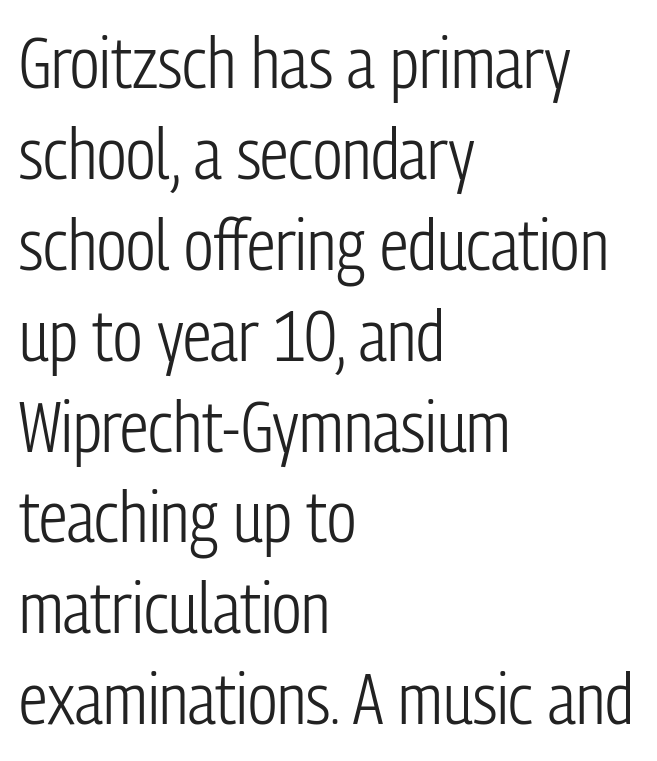
Q: Is the text bold? A: No.
Q: Is the text italic (slanted)? A: No, it is upright.
Q: Is the typeface a serif or a sans-serif typeface? A: Sans-serif.
Q: Is the text underlined? A: No.
Q: How is the paragraph aligned? A: Left-aligned.
Q: Is the spacing between letters normal or unusually wide? A: Normal.
Q: Is the spacing between lines tight, normal or loose? A: Normal.
Q: Width (condensed, normal, or wide)? A: Condensed.
Q: Stroke contrast? A: Low.
Q: x-height? A: Medium.
Q: Monospaced? A: No.
